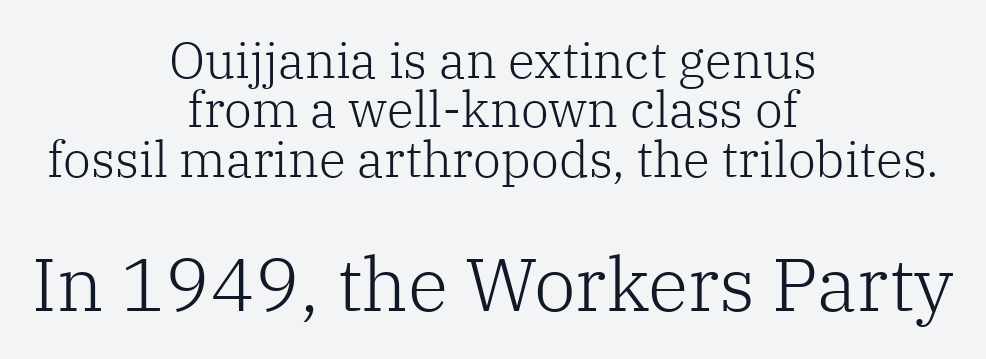
Q: Is the text bold? A: No.
Q: Is the text italic (slanted)? A: No, it is upright.
Q: Is the typeface a serif or a sans-serif typeface? A: Serif.
Q: Is the text underlined? A: No.
Q: How is the paragraph aligned? A: Centered.
Q: Is the spacing between letters normal or unusually wide? A: Normal.
Q: Is the spacing between lines tight, normal or loose? A: Tight.
Q: Which block of text is set in a larger size, the first (top) or the second (bottom)? A: The second (bottom) one.
Q: Width (condensed, normal, or wide)? A: Normal.
Q: Stroke contrast? A: Low.
Q: x-height? A: Medium.
Q: Monospaced? A: No.
